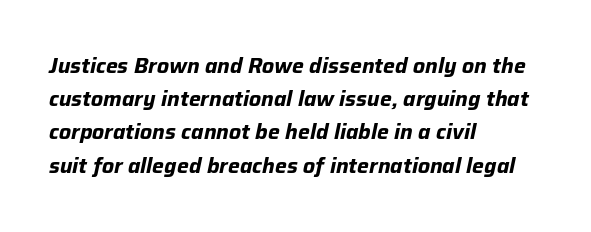
The image shows 21 px bold type, italic (leaning right); set left-aligned, normal line spacing (1.58x), normal letter spacing, not underlined.
